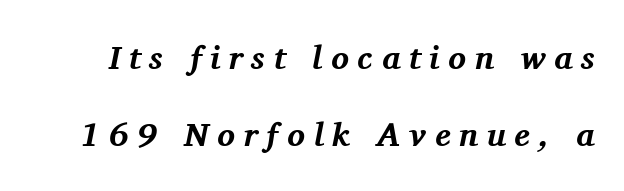
{"serif": "yes", "italic": "yes", "lean": "right", "slant_degrees": 11, "bold": "yes", "weight": "bold", "width": "normal", "stroke_contrast": "medium", "x_height": "medium", "monospaced": "no", "underline": "no", "line_spacing": "loose", "line_spacing_ratio": 2.34, "letter_spacing": "wide", "letter_spacing_em": 0.26, "glyph_px": 33}
